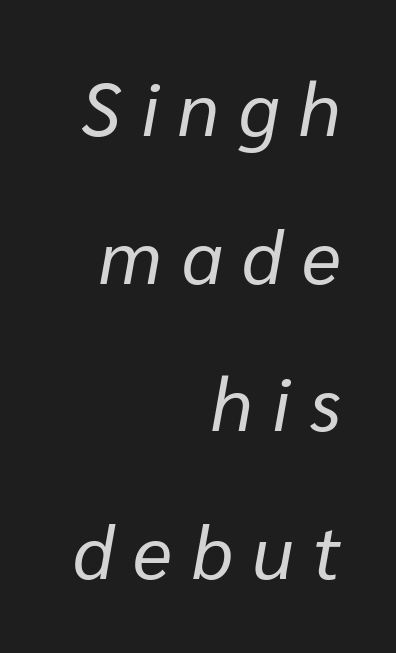
{"italic": "yes", "lean": "right", "slant_degrees": 10, "bold": "no", "weight": "regular", "width": "normal", "stroke_contrast": "low", "x_height": "medium", "monospaced": "no", "underline": "no", "align": "right", "line_spacing": "loose", "line_spacing_ratio": 1.97, "letter_spacing": "wide", "letter_spacing_em": 0.26, "glyph_px": 75}
